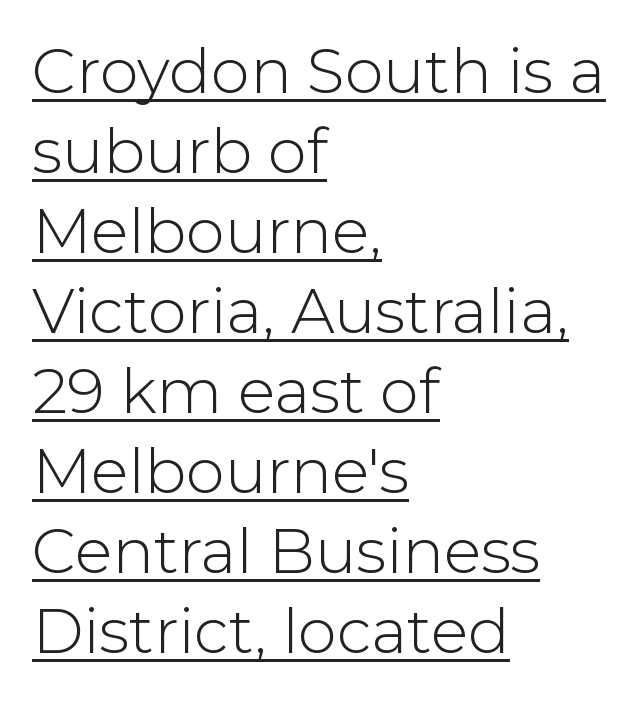
{"serif": "no", "italic": "no", "bold": "no", "weight": "light", "width": "normal", "stroke_contrast": "low", "x_height": "medium", "monospaced": "no", "underline": "yes", "align": "left", "line_spacing": "normal", "line_spacing_ratio": 1.29, "letter_spacing": "normal", "letter_spacing_em": 0.0, "glyph_px": 62}
